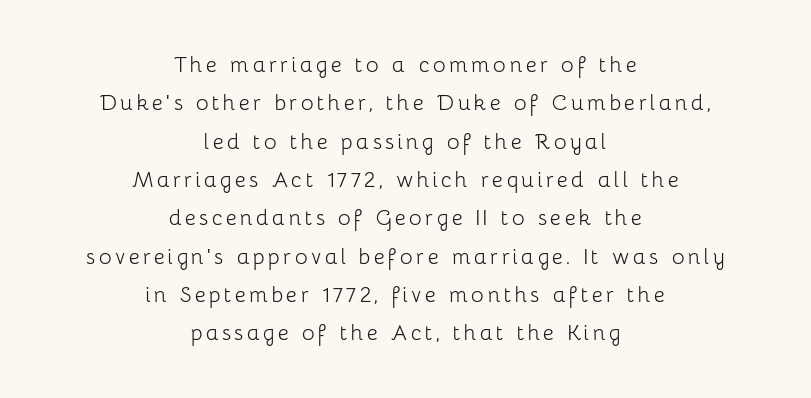
The letters look calm and open, with moderate or lighter stems. Just letters on the line, the space beneath them empty. Posture: upright roman. Reading down the block, each line starts at a different indent, mirrored at its end.
